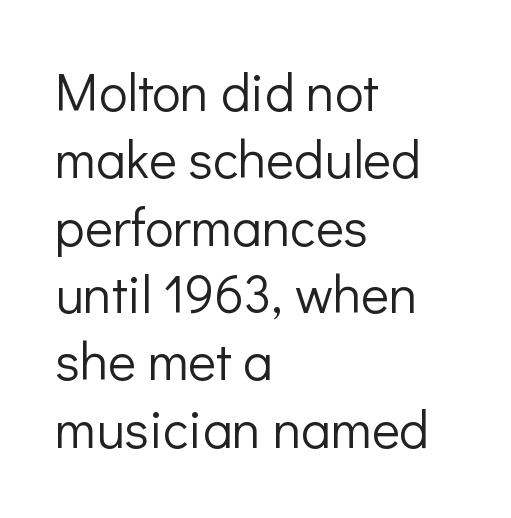
In terms of letterform style, serifs are entirely absent. Bare-footed words on every line. Here the designer chose a conventional face with non-uniform glyph widths. The typesetter chose a ragged-right arrangement here. Summary of vertical rhythm: regular, with standard interline spacing. Posture: straight, roman, zero tilt.
